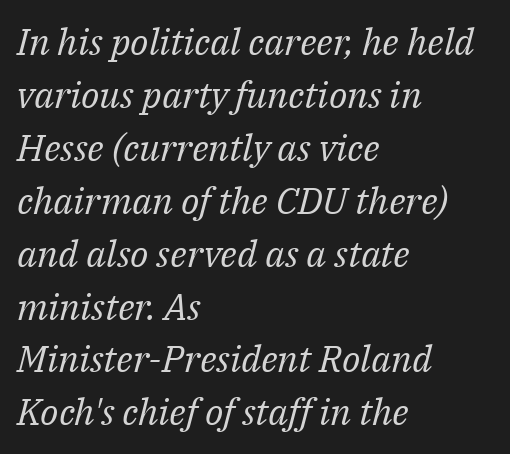
Q: Is the text bold? A: No.
Q: Is the text italic (slanted)? A: Yes, it leans right by about 14 degrees.
Q: Is the typeface a serif or a sans-serif typeface? A: Serif.
Q: Is the text underlined? A: No.
Q: How is the paragraph aligned? A: Left-aligned.
Q: Is the spacing between letters normal or unusually wide? A: Normal.
Q: Is the spacing between lines tight, normal or loose? A: Normal.
Q: Width (condensed, normal, or wide)? A: Normal.
Q: Stroke contrast? A: Medium.
Q: x-height? A: Medium.
Q: Monospaced? A: No.
